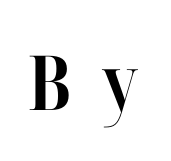
The rendering uses a bold face; every stroke is thick and dark. This sample uses a serif face. This is roman type, the default non-slanted kind. Think of a printed novel: that variable character pitch is what you see here.
